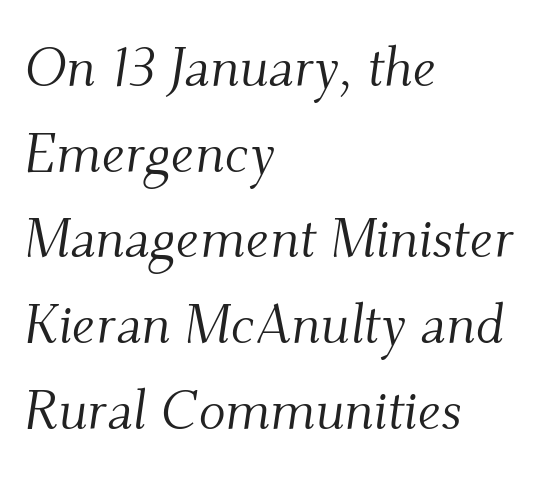
Q: Is the text bold? A: No.
Q: Is the text italic (slanted)? A: Yes, it leans right by about 9 degrees.
Q: Is the typeface a serif or a sans-serif typeface? A: Serif.
Q: Is the text underlined? A: No.
Q: How is the paragraph aligned? A: Left-aligned.
Q: Is the spacing between letters normal or unusually wide? A: Normal.
Q: Is the spacing between lines tight, normal or loose? A: Normal.
Q: Width (condensed, normal, or wide)? A: Normal.
Q: Stroke contrast? A: Medium.
Q: x-height? A: Small.
Q: Monospaced? A: No.
